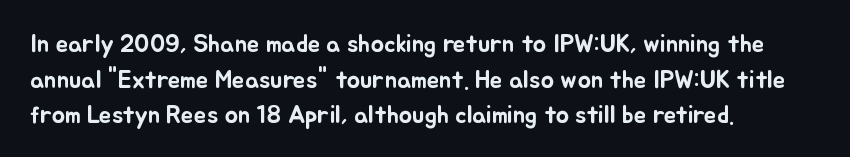
Glyph-to-glyph distance matches everyday printed text. The baseline area is clear. These lines are set flush left with a ragged right edge. Designer's note — italics off, roman on. The rendering uses a moderate line-height, typical for paragraphs.
